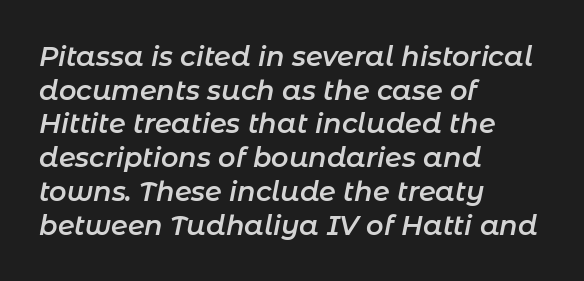
{"italic": "yes", "lean": "right", "slant_degrees": 11, "bold": "semi", "underline": "no", "align": "left", "line_spacing": "normal", "line_spacing_ratio": 1.25, "letter_spacing": "normal", "letter_spacing_em": 0.0, "glyph_px": 27}
